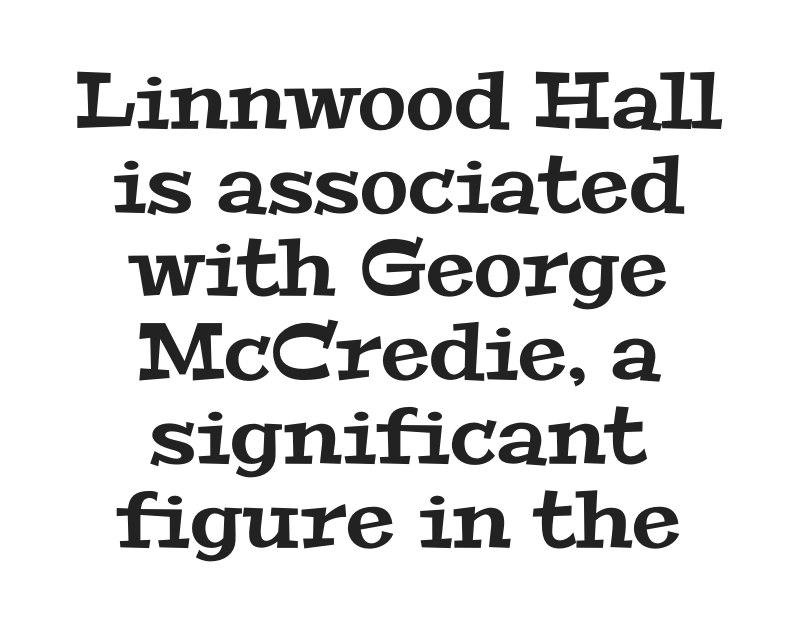
{"serif": "yes", "width": "wide", "stroke_contrast": "medium", "x_height": "medium", "monospaced": "no", "underline": "no", "align": "center", "line_spacing": "tight", "line_spacing_ratio": 1.06, "letter_spacing": "normal", "letter_spacing_em": 0.0, "glyph_px": 79}
